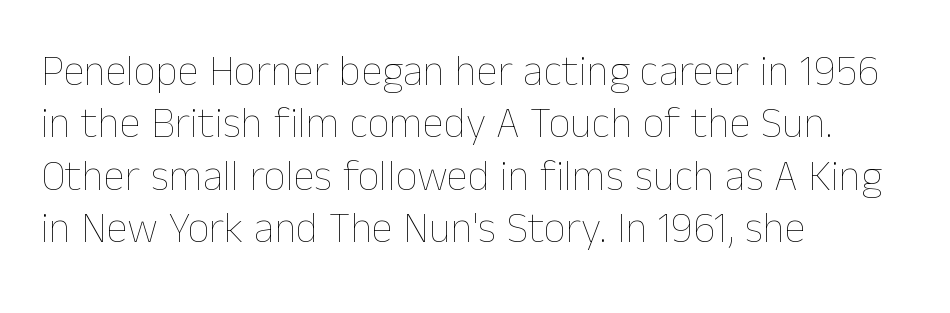
The image shows 43 px thin type, upright; set left-aligned, line spacing 1.22x, normal letter spacing, not underlined; low stroke contrast and a medium x-height.
